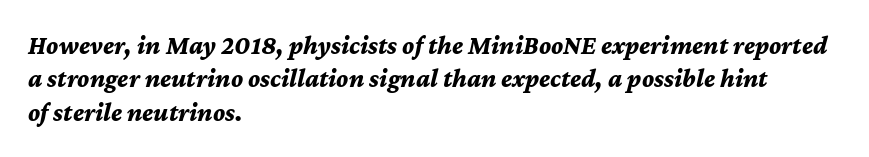
Q: Is the text bold? A: Yes.
Q: Is the text italic (slanted)? A: Yes, it leans right by about 12 degrees.
Q: Is the text underlined? A: No.
Q: How is the paragraph aligned? A: Left-aligned.
Q: Is the spacing between letters normal or unusually wide? A: Normal.
Q: Is the spacing between lines tight, normal or loose? A: Normal.
